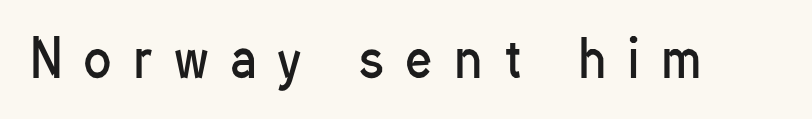
The image shows 50 px regular-weight, condensed sans-serif type, upright; set unusually wide letter spacing (+0.46 em), not underlined; low stroke contrast and a medium x-height.
